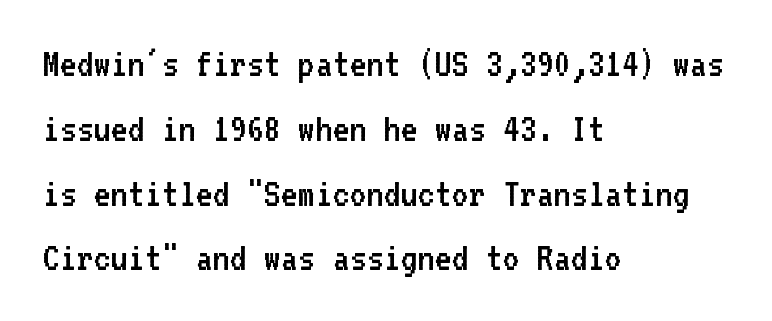
Just letters on the line, the space beneath them empty. I'd call this a sans setting — the letters go barefoot. The typesetting does not lean heavy: it is not bold. The typography opts for an upright posture over an oblique one.
